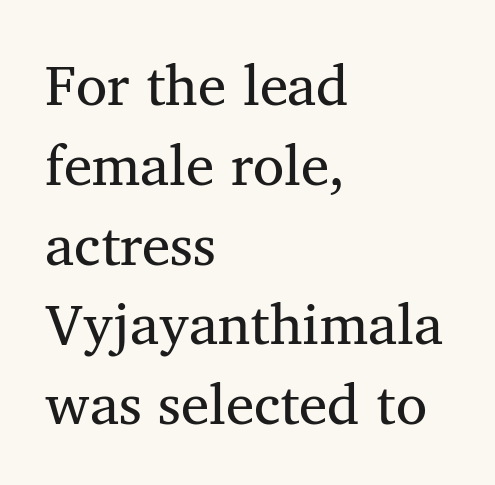
Character widths vary here, with narrow letters taking less room than wide ones. The glyphs are unaccompanied by any horizontal stroke below them. Left-aligned paragraph, ragged on the right. Line spacing here is normal. Is the letter spacing exaggerated? No — it looks like the ordinary default. Weight: in the light-to-regular range.
